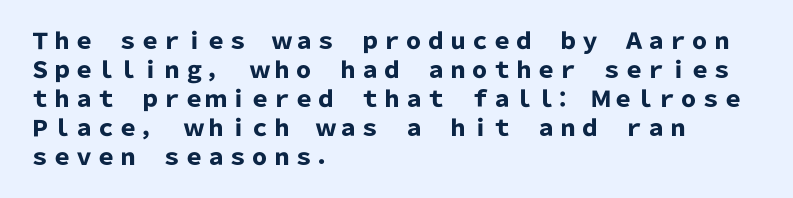
Q: Is the text bold? A: Yes.
Q: Is the text italic (slanted)? A: No, it is upright.
Q: Is the text underlined? A: No.
Q: How is the paragraph aligned? A: Left-aligned.
Q: Is the spacing between letters normal or unusually wide? A: Normal.
Q: Is the spacing between lines tight, normal or loose? A: Normal.
